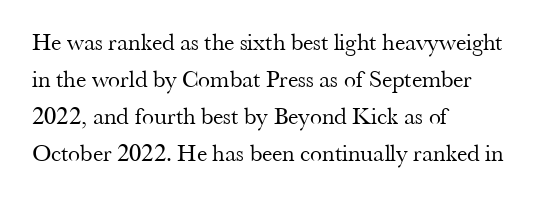
Vertical strokes here are truly vertical. Every row of glyphs begins at an identical x-position on the left. Between one letter and the next there's only the usual sliver of space. Only glyphs here, with clear space below each row.
